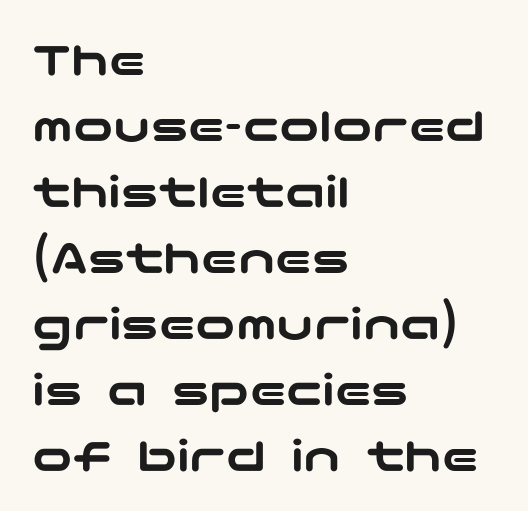
Q: Is the text italic (slanted)? A: No, it is upright.
Q: Is the typeface a serif or a sans-serif typeface? A: Sans-serif.
Q: Is the text underlined? A: No.
Q: How is the paragraph aligned? A: Left-aligned.
Q: Is the spacing between letters normal or unusually wide? A: Normal.
Q: Is the spacing between lines tight, normal or loose? A: Normal.
Q: Width (condensed, normal, or wide)? A: Wide.
Q: Stroke contrast? A: Low.
Q: x-height? A: Medium.
